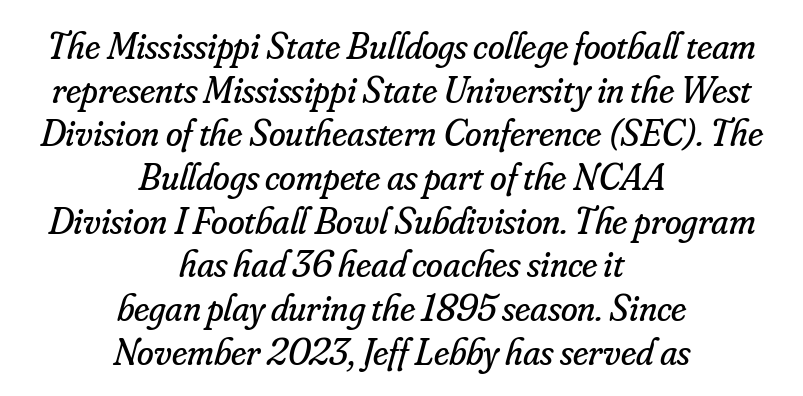
Q: Is the text bold? A: No.
Q: Is the text italic (slanted)? A: Yes, it leans right by about 16 degrees.
Q: Is the typeface a serif or a sans-serif typeface? A: Serif.
Q: Is the text underlined? A: No.
Q: How is the paragraph aligned? A: Centered.
Q: Is the spacing between letters normal or unusually wide? A: Normal.
Q: Is the spacing between lines tight, normal or loose? A: Tight.
Q: Width (condensed, normal, or wide)? A: Normal.
Q: Stroke contrast? A: Low.
Q: x-height? A: Small.
Q: Monospaced? A: No.
